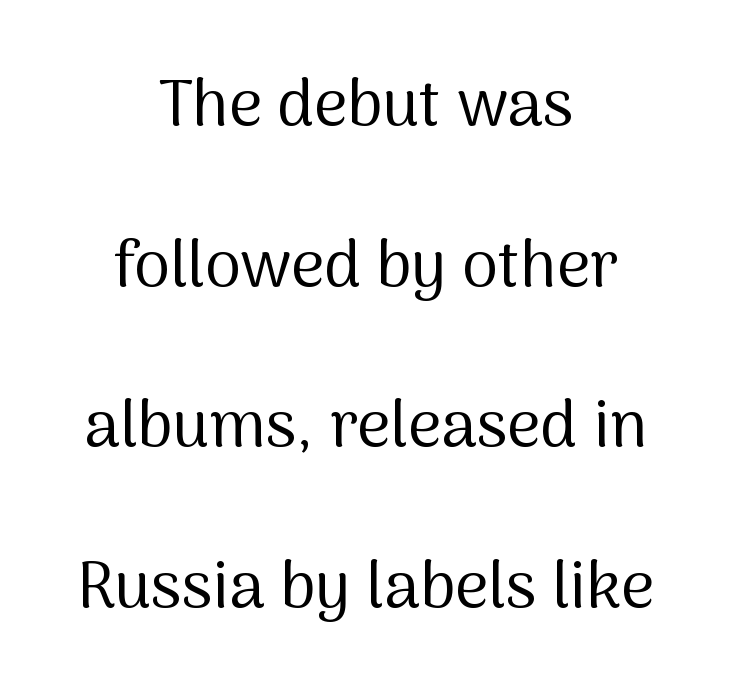
The text was rendered using a sans face with plain stroke endings. The face looks like a standard text weight, possibly lighter. Nobody touched the tracking dial on this one. Compared with typical paragraphs, the rows here are farther apart. The glyphs are unaccompanied by any horizontal stroke below them. Tall strokes in this sample are plumb rather than angled.
